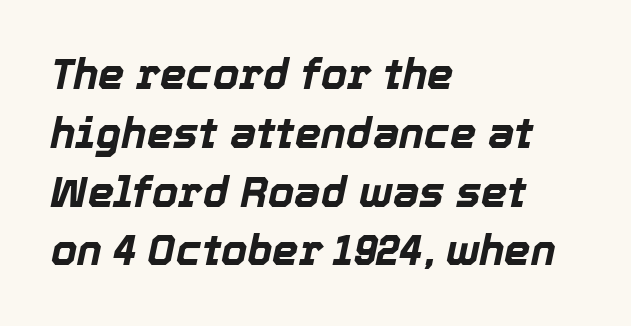
Q: Is the text bold? A: Yes.
Q: Is the text italic (slanted)? A: Yes, it leans right by about 12 degrees.
Q: Is the text underlined? A: No.
Q: How is the paragraph aligned? A: Left-aligned.
Q: Is the spacing between letters normal or unusually wide? A: Normal.
Q: Is the spacing between lines tight, normal or loose? A: Normal.
Q: Width (condensed, normal, or wide)? A: Normal.
Q: x-height? A: Medium.
Q: Monospaced? A: No.
